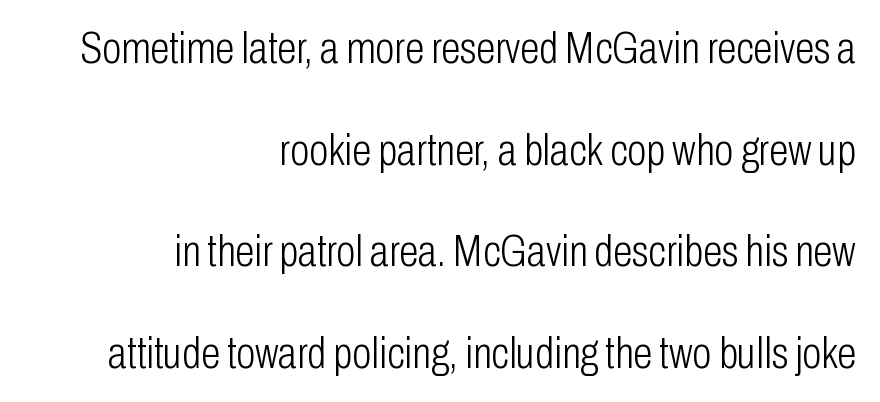
Q: Is the text bold? A: No.
Q: Is the text italic (slanted)? A: No, it is upright.
Q: Is the typeface a serif or a sans-serif typeface? A: Sans-serif.
Q: Is the text underlined? A: No.
Q: How is the paragraph aligned? A: Right-aligned.
Q: Is the spacing between letters normal or unusually wide? A: Normal.
Q: Is the spacing between lines tight, normal or loose? A: Loose.
Q: Width (condensed, normal, or wide)? A: Condensed.
Q: Stroke contrast? A: Low.
Q: x-height? A: Medium.
Q: Monospaced? A: No.
